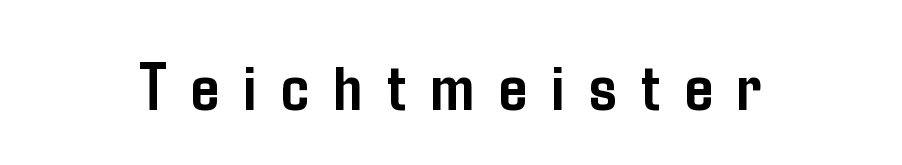
{"serif": "no", "italic": "no", "bold": "yes", "weight": "semibold", "width": "condensed", "stroke_contrast": "low", "x_height": "medium", "monospaced": "no", "underline": "no", "letter_spacing": "wide", "letter_spacing_em": 0.36, "glyph_px": 69}
